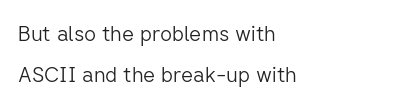
The image shows 21 px text type, upright; set left-aligned, loose line spacing (1.96x), normal letter spacing, not underlined.
